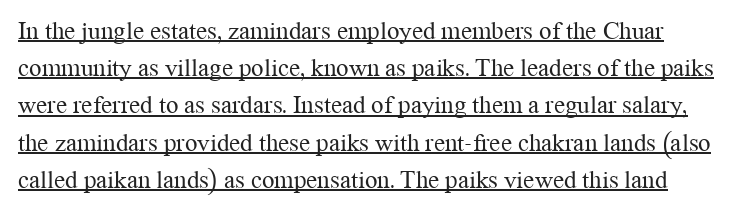
Between one letter and the next there's only the usual sliver of space. Stems and bowls with no extra thickness — not bold. Decoration check: the copy is underlined. A typesetter would call this leading conventional body-copy spacing. Vertical strokes here are truly vertical.
